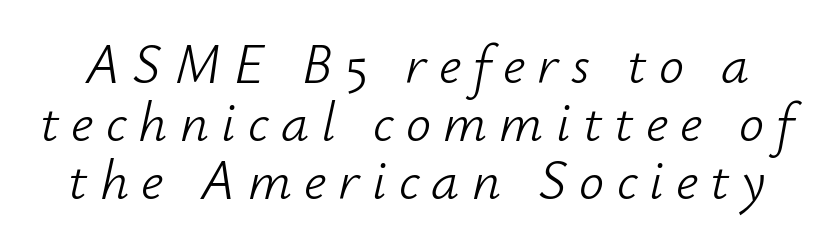
Q: Is the text bold? A: No.
Q: Is the text italic (slanted)? A: Yes, it leans right by about 12 degrees.
Q: Is the text underlined? A: No.
Q: Is the spacing between letters normal or unusually wide? A: Unusually wide.
Q: Is the spacing between lines tight, normal or loose? A: Tight.
Q: Width (condensed, normal, or wide)? A: Normal.
Q: Stroke contrast? A: Low.
Q: x-height? A: Small.
Q: Monospaced? A: No.
